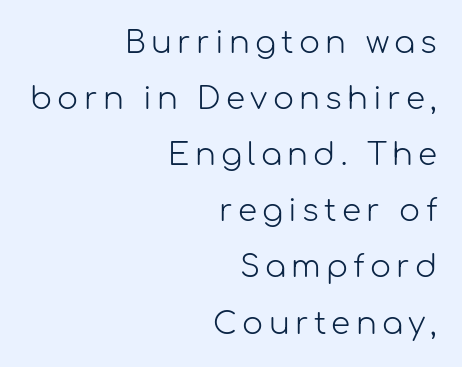
{"serif": "no", "italic": "no", "bold": "no", "weight": "light", "width": "normal", "stroke_contrast": "low", "x_height": "medium", "monospaced": "no", "underline": "no", "align": "right", "line_spacing_ratio": 1.81, "glyph_px": 31}
